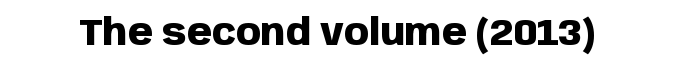
I'd call this a sans setting — the letters go barefoot. Notice how thick the strokes are: this is what a full bold looks like. The passage shown is typed in a proportional face where columns would drift. Descenders are the only things crossing below the line.
